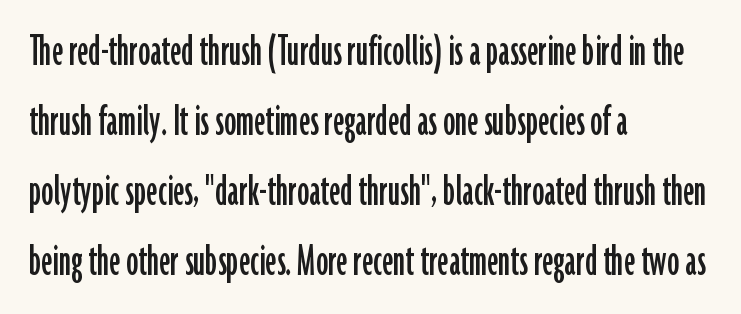
The image shows 48 px condensed sans-serif type, upright; set left-aligned, normal line spacing (1.46x), normal letter spacing, not underlined; low stroke contrast and a medium x-height.
